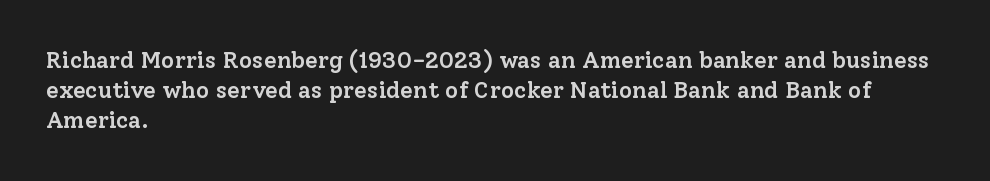
The image shows 23 px text type, upright; set left-aligned, normal line spacing (1.31x), normal letter spacing, not underlined.
